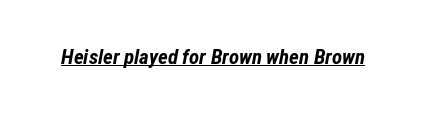
It's the slanting kind of type. Underlined type. The typesetting leans heavy: a genuine bold. Standard letterfit; no display-style spreading of the glyphs.
